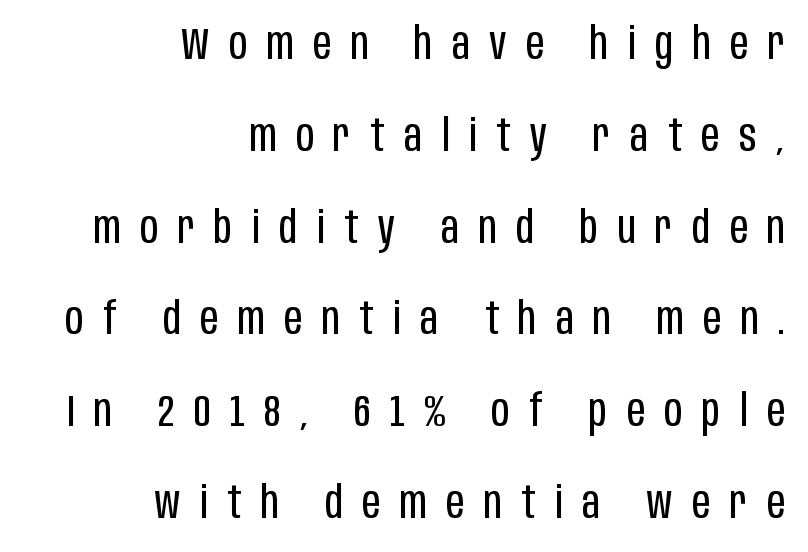
The letters stand upright; this is a roman face. The type family on display is of the sans-serif kind. Where is the straight margin? On the right. The foot of each line stays bare and open. Varying glyph widths throughout — classic text-font behaviour.
